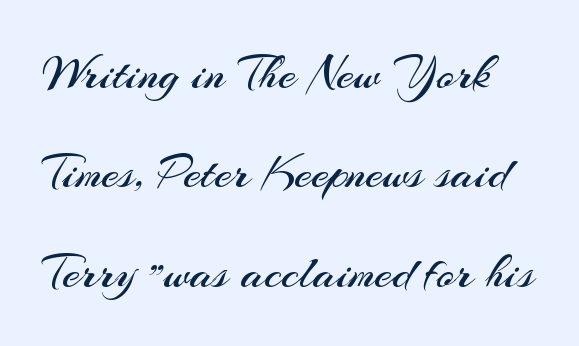
{"serif": "no", "bold": "no", "weight": "regular", "width": "normal", "stroke_contrast": "medium", "x_height": "small", "monospaced": "no", "underline": "no", "line_spacing": "loose", "line_spacing_ratio": 2.03, "letter_spacing": "normal", "letter_spacing_em": 0.0, "glyph_px": 49}
